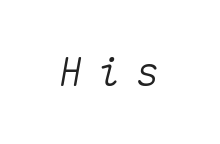
The glyphs are unaccompanied by any horizontal stroke below them. A typesetter would call this heavily tracked-out type. These lines are rendered in a fixed-pitch font. A typesetter would mark this as italic.
